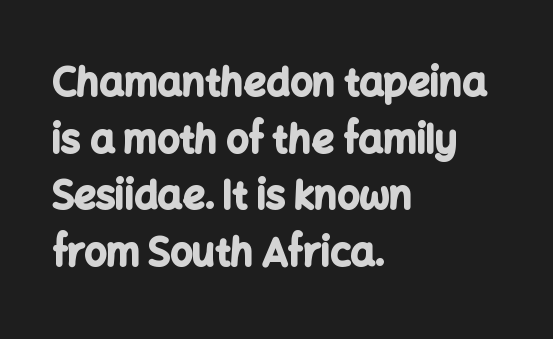
{"serif": "no", "italic": "no", "bold": "yes", "weight": "bold", "width": "normal", "stroke_contrast": "low", "x_height": "medium", "monospaced": "no", "underline": "no", "align": "left", "line_spacing": "normal", "line_spacing_ratio": 1.45, "letter_spacing": "normal", "letter_spacing_em": 0.0, "glyph_px": 39}
